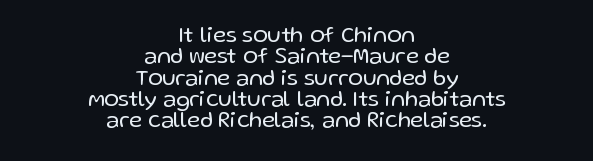
Compared with typical paragraphs, the rows here are closer together. Weight: not bold — regular or lighter. Has an underline been added? It has not. Designer's note — italics off, roman on.
